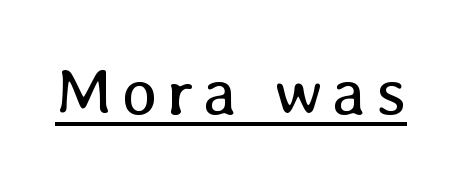
The image shows 68 px regular-weight type, upright; set underlined; low stroke contrast and a medium x-height.
